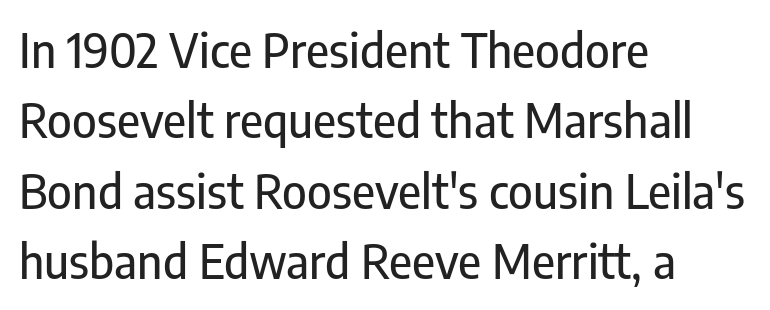
Compared with a centered layout, this one pins lines to the left instead. Characters remain perfectly vertical along every line. Check the space under the baseline: it is left empty. Is there much room between lines? A standard amount, neither cramped nor airy. Do the characters align in a grid? No, the font is proportional. Each word holds together tightly as a unit, with standard inter-letter gaps.
